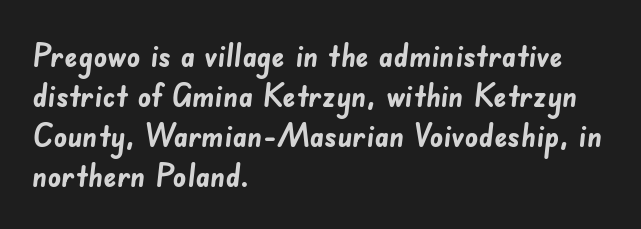
Spacing between characters is what you'd get straight out of the box. Typographically, this falls in the sans-serif category. These lines are set flush left with a ragged right edge. The passage shown is typed in a proportional face where columns would drift. Check under the words: just untouched page.
